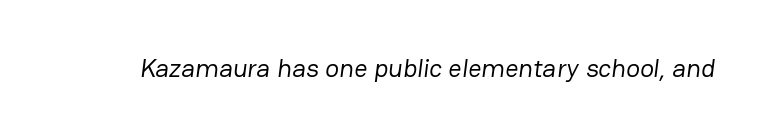
{"bold": "no", "underline": "no", "letter_spacing": "normal", "letter_spacing_em": 0.0, "glyph_px": 26}
